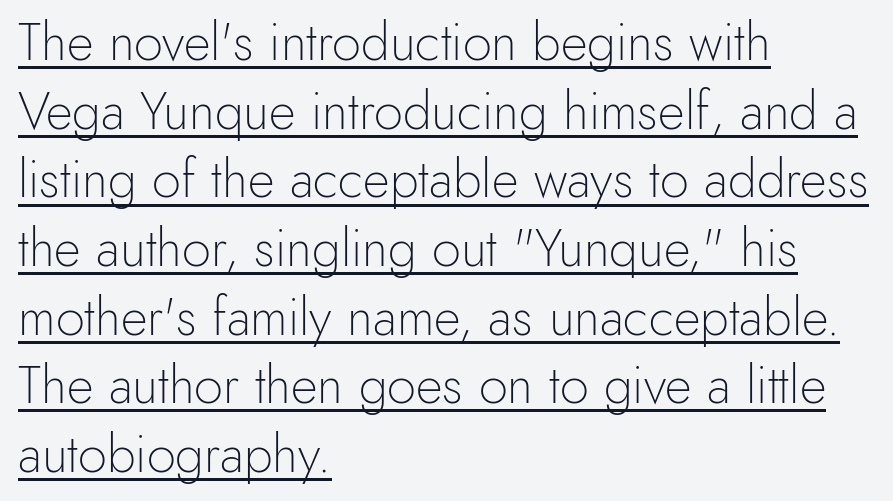
The image shows 52 px light sans-serif type, upright; set left-aligned, normal line spacing (1.32x), normal letter spacing, underlined; a small x-height.
